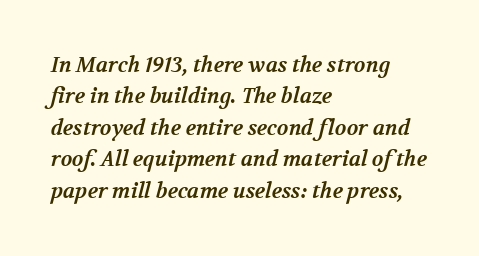
Q: Is the text bold? A: Yes.
Q: Is the text underlined? A: No.
Q: How is the paragraph aligned? A: Left-aligned.
Q: Is the spacing between letters normal or unusually wide? A: Normal.
Q: Is the spacing between lines tight, normal or loose? A: Normal.
